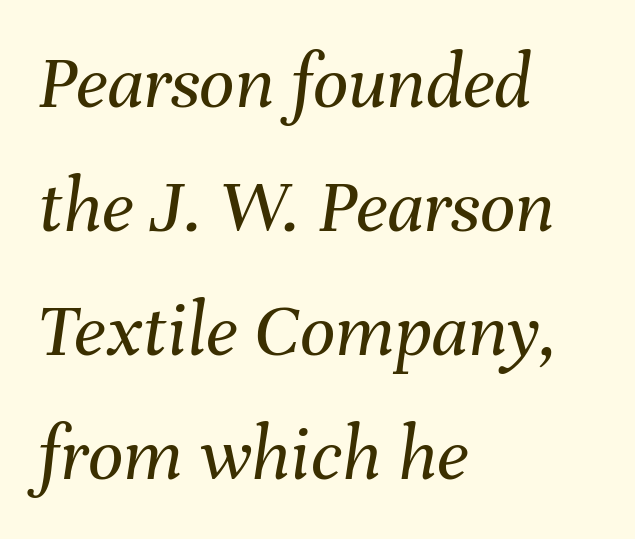
{"italic": "yes", "lean": "right", "slant_degrees": 8, "bold": "no", "weight": "regular", "width": "normal", "stroke_contrast": "medium", "x_height": "medium", "monospaced": "no", "underline": "no", "align": "left", "line_spacing": "normal", "line_spacing_ratio": 1.59, "letter_spacing": "normal", "letter_spacing_em": 0.0, "glyph_px": 78}
